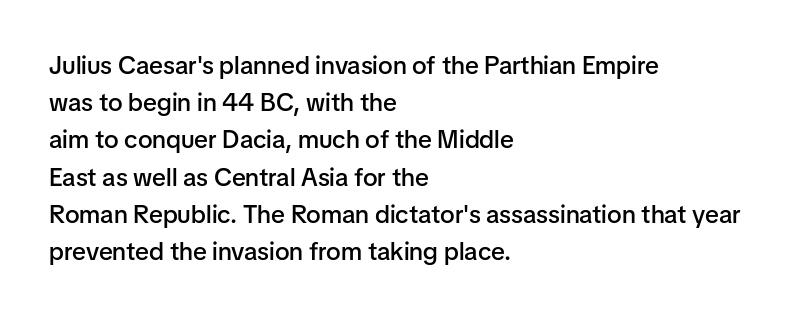
Normally led — the rows are evenly, conventionally spaced. Strokes here are thickened, but only to semibold level. Tracking value appears to be zero — textbook default spacing. A roman cut, with each character standing at attention. Teacher's note: observe the even left margin — that is flush-left alignment.
